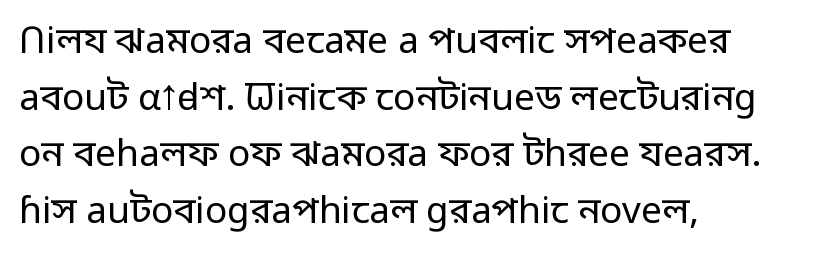
No word sits above an underline. Italic? Not at all — the glyphs are vertical. Note the varied advance widths — an 'i' is clearly narrower than an 'm'. The passage shown is typeset with a sans-serif family. Between one letter and the next there's only the usual sliver of space.
